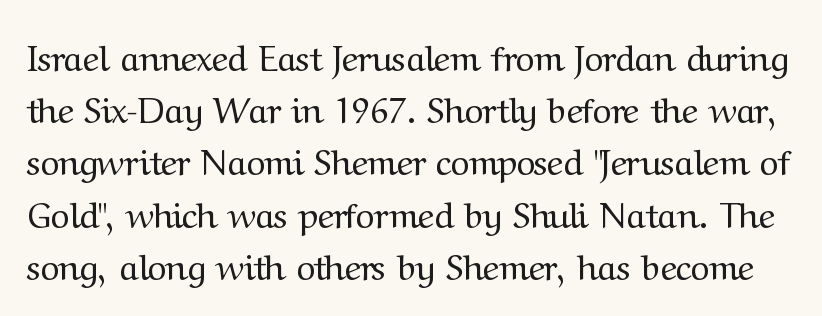
The type sits square on the baseline with zero lean. Each row of text sits above clean, open space. The line-height multiplier appears to be the usual default. A quiet, ordinary-to-light weight characterises the typeface.
